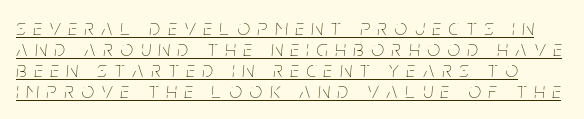
The image shows 22 px text type, italic (leaning right); set tight line spacing (0.96x), unusually wide letter spacing (+0.36 em), underlined.
